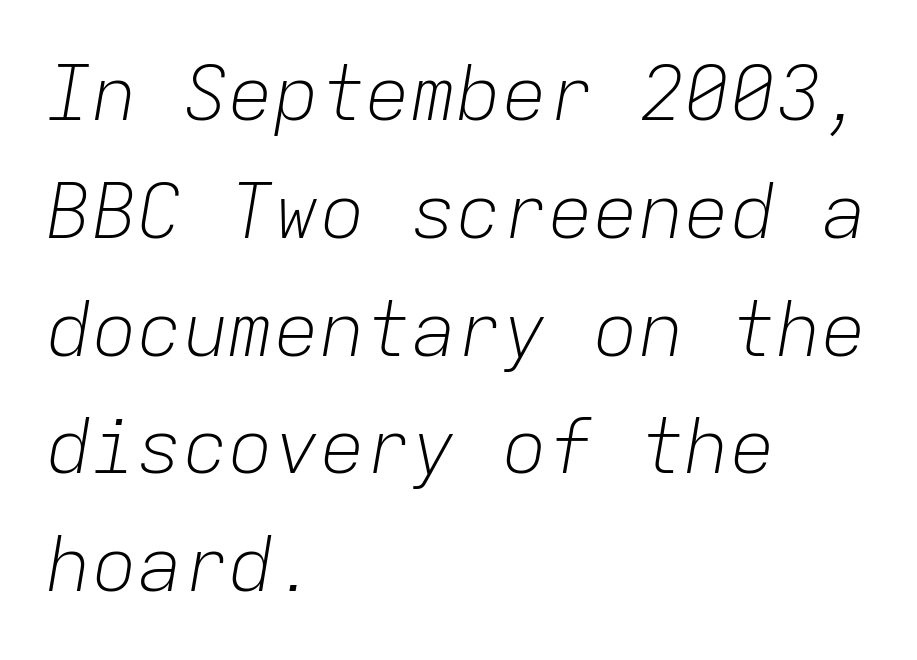
{"italic": "yes", "lean": "right", "slant_degrees": 9, "bold": "no", "weight": "light", "width": "normal", "stroke_contrast": "low", "x_height": "medium", "monospaced": "yes", "underline": "no", "align": "left", "line_spacing": "normal", "line_spacing_ratio": 1.55, "letter_spacing": "normal", "letter_spacing_em": 0.0, "glyph_px": 76}
